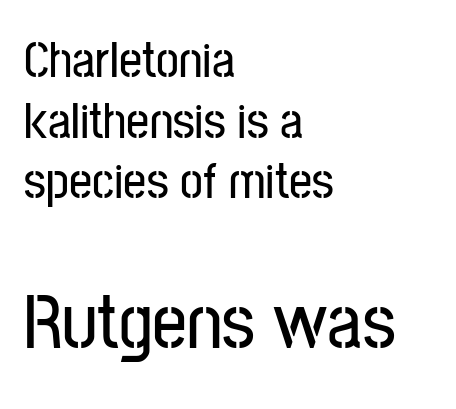
{"serif": "no", "italic": "no", "width": "condensed", "stroke_contrast": "low", "x_height": "medium", "monospaced": "no", "underline": "no", "align": "left", "line_spacing_ratio": 1.19, "letter_spacing": "normal", "letter_spacing_em": 0.0, "larger_block": "second", "size_ratio": 1.51, "glyph_px": 77}
